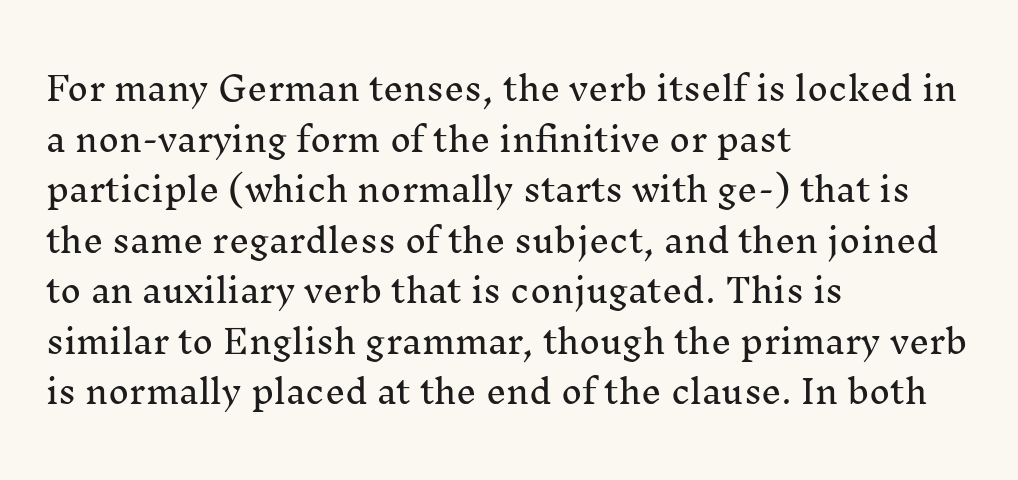
The image shows 32 px serif type, upright; set left-aligned, normal line spacing (1.58x), normal letter spacing, not underlined; medium stroke contrast and a medium x-height.
